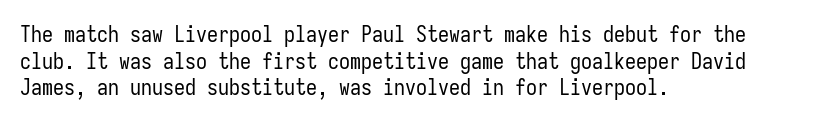
{"italic": "no", "bold": "no", "underline": "no", "align": "left", "line_spacing_ratio": 1.21, "letter_spacing": "normal", "letter_spacing_em": 0.0, "glyph_px": 22}
